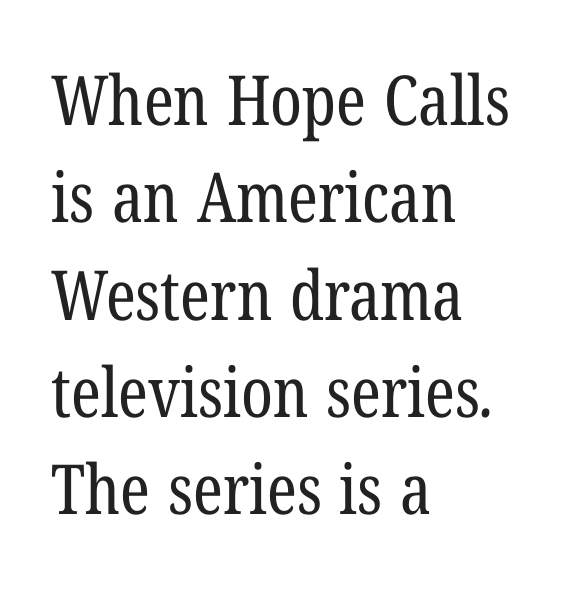
A typesetter would label this face a serif. Plain, unruled lines of type. Vertically, the passage feels balanced, rows spaced as you'd expect. No letter is thick-stroked: the sample isn't bold. The face used here is proportionally spaced, like ordinary book or web type.
